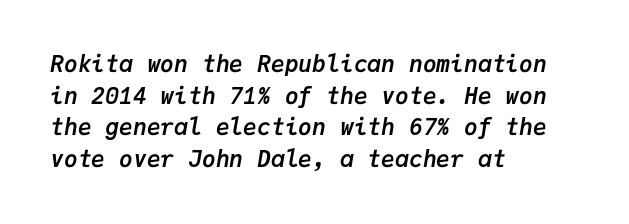
Is the type slanted? Yes — the strokes lean at a clear angle. This rendering leaves character spacing at its baseline value. Horizontal bands of white between lines are of average thickness. Decoration check: the copy has no underline. Compared with a centered layout, this one pins lines to the left instead. Caption: bold face, heavy strokes.
